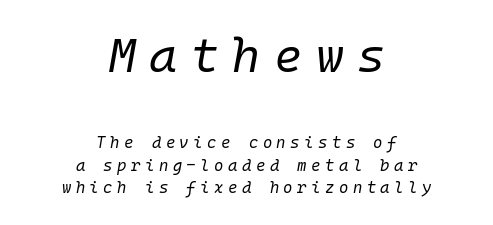
The image shows 48 px regular-weight type, italic (leaning right), monospaced; set centered, normal line spacing (1.41x), unusually wide letter spacing (+0.28 em), not underlined; the first (top) block is 3.0x larger; low stroke contrast and a medium x-height.
